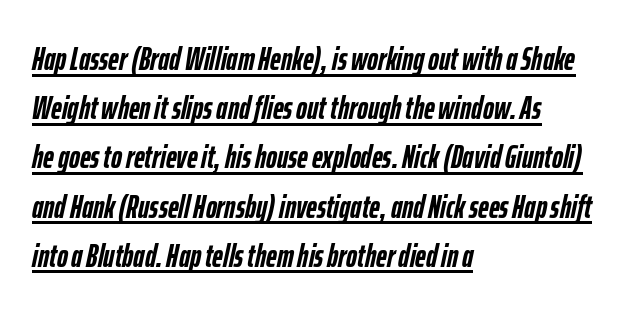
Q: Is the text bold? A: Yes.
Q: Is the text italic (slanted)? A: Yes, it leans right by about 12 degrees.
Q: Is the text underlined? A: Yes.
Q: How is the paragraph aligned? A: Left-aligned.
Q: Is the spacing between letters normal or unusually wide? A: Normal.
Q: Is the spacing between lines tight, normal or loose? A: Normal.
Q: Width (condensed, normal, or wide)? A: Condensed.
Q: Stroke contrast? A: Low.
Q: x-height? A: Medium.
Q: Monospaced? A: No.
